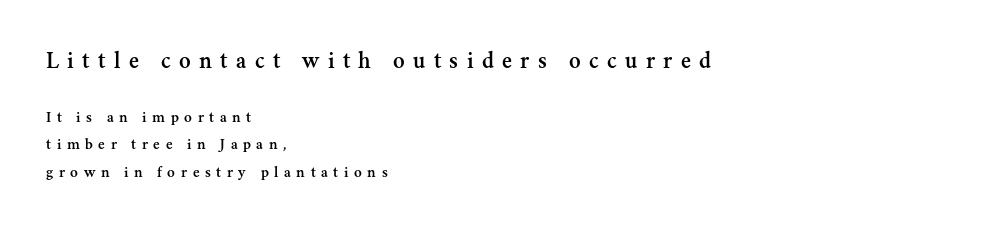
The image shows 24 px text type, upright; set left-aligned, line spacing 1.73x, unusually wide letter spacing (+0.35 em), not underlined; the first (top) block is 1.5x larger.
